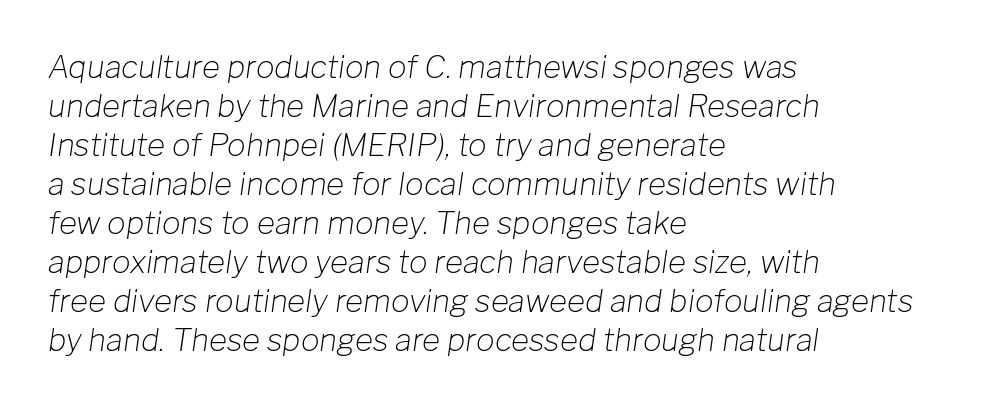
{"italic": "yes", "lean": "right", "slant_degrees": 8, "bold": "no", "weight": "light", "width": "normal", "stroke_contrast": "low", "x_height": "medium", "monospaced": "no", "underline": "no", "align": "left", "line_spacing": "normal", "line_spacing_ratio": 1.26, "letter_spacing": "normal", "letter_spacing_em": 0.0, "glyph_px": 31}
